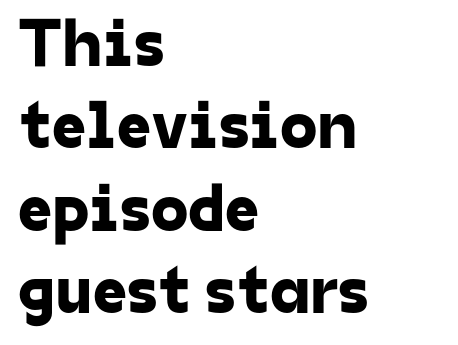
The image shows 68 px sans-serif type; set left-aligned, line spacing 1.21x, normal letter spacing, not underlined; low stroke contrast and a medium x-height.
